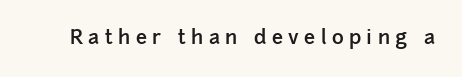
The image shows 20 px text type, upright; set unusually wide letter spacing (+0.27 em), not underlined.
